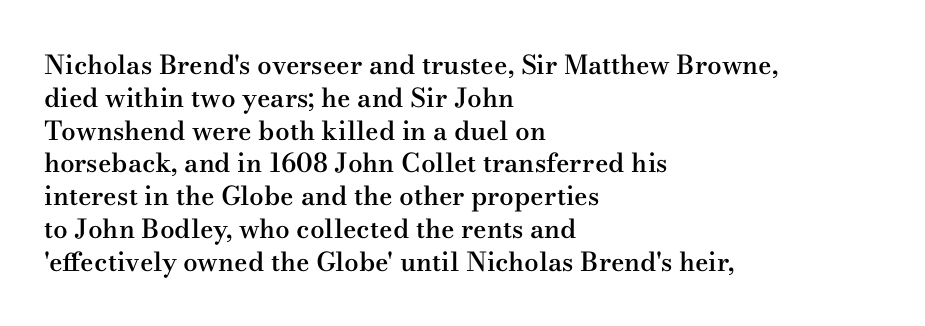
{"italic": "no", "bold": "semi", "underline": "no", "align": "left", "line_spacing": "normal", "line_spacing_ratio": 1.26, "letter_spacing": "normal", "letter_spacing_em": 0.0, "glyph_px": 26}
